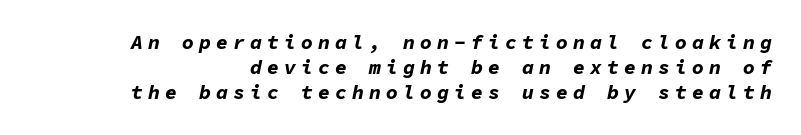
Q: Is the text bold? A: Yes.
Q: Is the text italic (slanted)? A: Yes, it leans right by about 11 degrees.
Q: Is the text underlined? A: No.
Q: Is the spacing between letters normal or unusually wide? A: Unusually wide.
Q: Is the spacing between lines tight, normal or loose? A: Normal.
